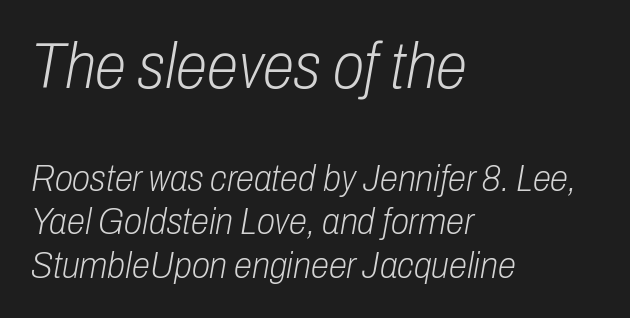
Q: Is the text bold? A: No.
Q: Is the text italic (slanted)? A: Yes, it leans right by about 10 degrees.
Q: Is the text underlined? A: No.
Q: How is the paragraph aligned? A: Left-aligned.
Q: Is the spacing between letters normal or unusually wide? A: Normal.
Q: Which block of text is set in a larger size, the first (top) or the second (bottom)? A: The first (top) one.
Q: Width (condensed, normal, or wide)? A: Condensed.
Q: Stroke contrast? A: Low.
Q: x-height? A: Medium.
Q: Monospaced? A: No.
